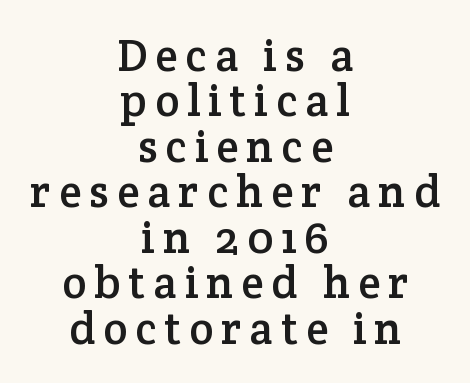
Q: Is the text italic (slanted)? A: No, it is upright.
Q: Is the typeface a serif or a sans-serif typeface? A: Serif.
Q: Is the text underlined? A: No.
Q: How is the paragraph aligned? A: Centered.
Q: Is the spacing between lines tight, normal or loose? A: Tight.
Q: Width (condensed, normal, or wide)? A: Normal.
Q: Stroke contrast? A: Low.
Q: x-height? A: Medium.
Q: Monospaced? A: No.
